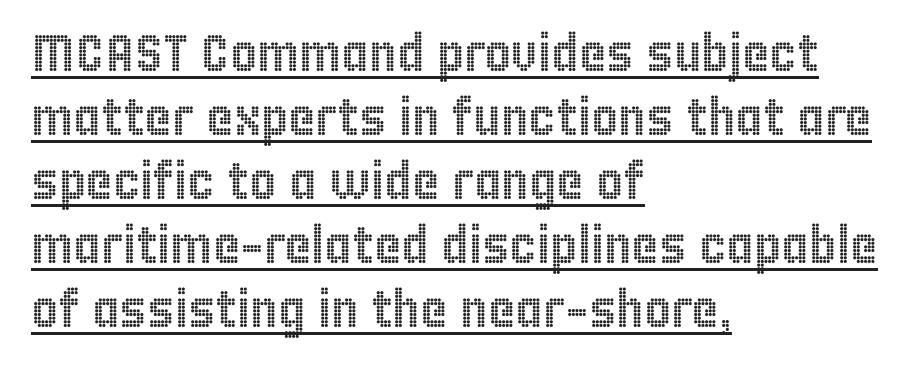
Posture: upright roman. Is there an underline? Yes — a line sits under the letters. You could not count columns in this text — the font is proportionally spaced. The type is set solid horizontally, with unmodified tracking. The setting favours the left margin, as ordinary paragraphs usually do.
